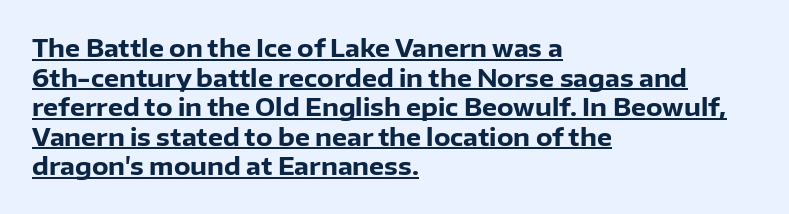
The image shows 24 px bold type, upright; set left-aligned, line spacing 1.23x, normal letter spacing, underlined.
